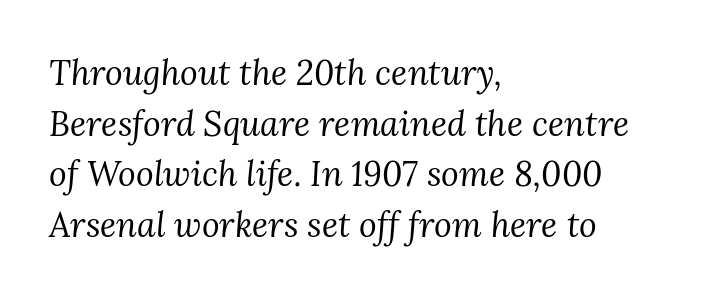
Where is the straight margin? On the left. Is this a heavy cut? Hardly; it is regular or lighter. The glyphs look as if they've been sheared to an angle. The space between consecutive lines is moderate. To sum up the face: it has serifs.
